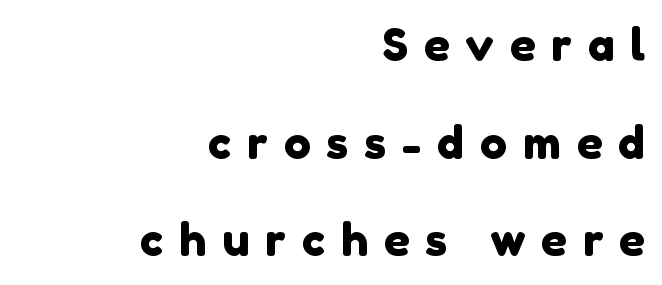
{"serif": "no", "width": "normal", "x_height": "medium", "monospaced": "no", "underline": "no", "align": "right", "line_spacing": "loose", "line_spacing_ratio": 2.17, "letter_spacing": "wide", "letter_spacing_em": 0.35, "glyph_px": 45}
